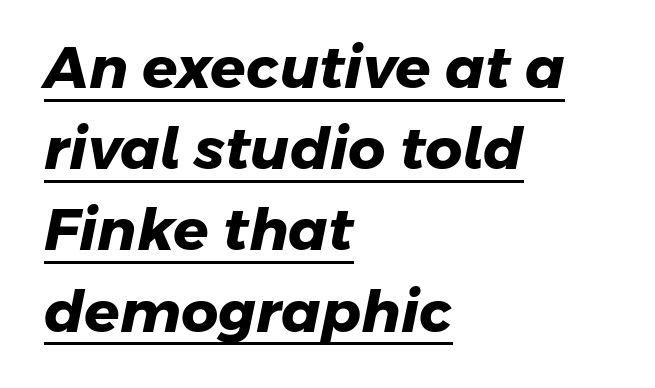
Does a line run under the words? Yes, clearly. Where is the straight margin? On the left. Line spacing here is normal. The typeface chosen for these lines omits serifs. The font is running at its bold setting.
